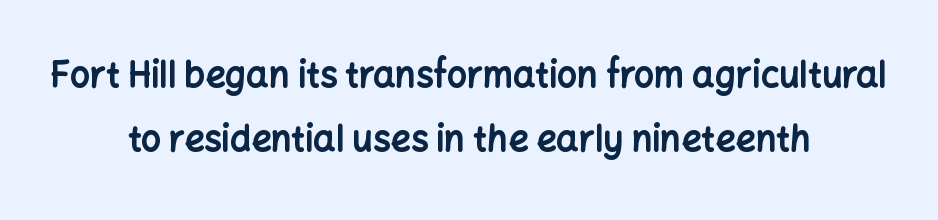
The image shows 35 px bold sans-serif type, upright; set centered, line spacing 1.84x, normal letter spacing, not underlined; low stroke contrast and a medium x-height.
